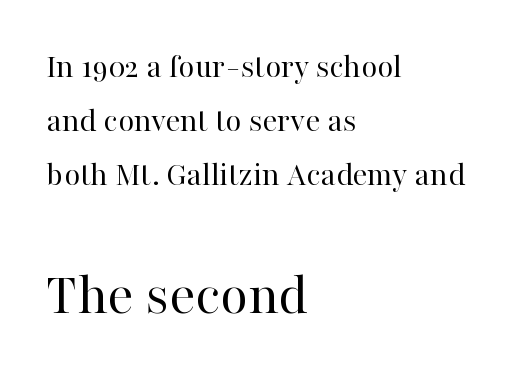
{"serif": "yes", "italic": "no", "bold": "no", "weight": "regular", "width": "normal", "stroke_contrast": "high", "x_height": "medium", "monospaced": "no", "underline": "no", "align": "left", "line_spacing": "normal", "line_spacing_ratio": 1.55, "letter_spacing": "normal", "letter_spacing_em": 0.0, "larger_block": "second", "size_ratio": 1.74, "glyph_px": 61}
